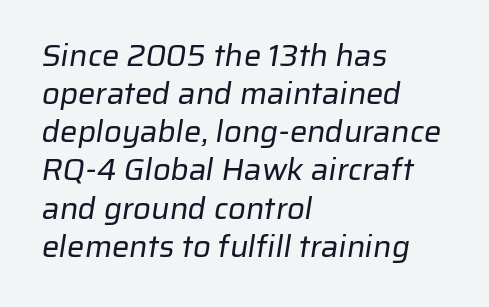
Q: Is the text bold? A: No.
Q: Is the typeface a serif or a sans-serif typeface? A: Sans-serif.
Q: Is the text underlined? A: No.
Q: How is the paragraph aligned? A: Left-aligned.
Q: Is the spacing between letters normal or unusually wide? A: Normal.
Q: Width (condensed, normal, or wide)? A: Normal.
Q: Stroke contrast? A: Low.
Q: x-height? A: Medium.
Q: Monospaced? A: No.
